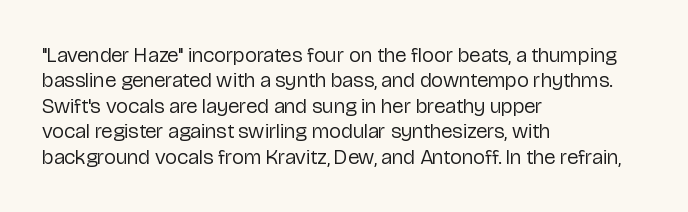
{"italic": "no", "bold": "no", "underline": "no", "align": "left", "line_spacing_ratio": 1.21, "letter_spacing": "normal", "letter_spacing_em": 0.0, "glyph_px": 21}
